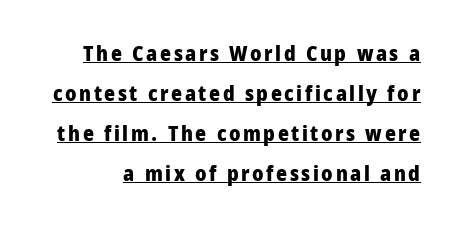
I'd describe the lettering as bold — thick and assertive. This sample uses an upright cut, with every glyph sitting square on the baseline. Is there an underline? Yes — a line sits under the letters. Honestly, the rows look like they've been pulled way apart.
